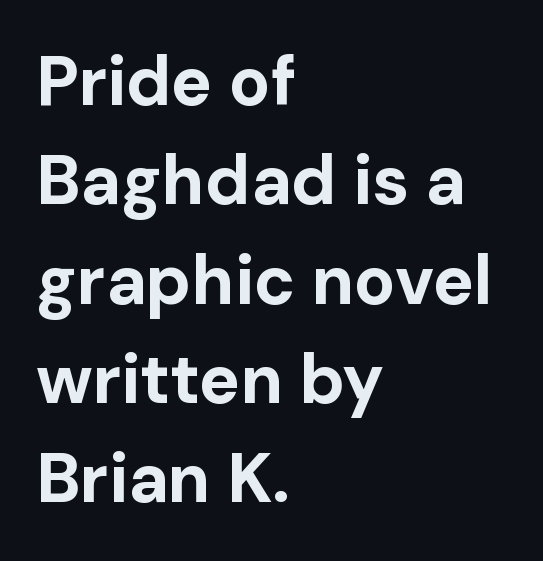
Stroke terminals: plain, sans-serif. The passage shown is typed in a proportional face where columns would drift. The glyphs are unaccompanied by any horizontal stroke below them. This block has exactly the height ordinary leading produces. Posture: straight, roman, zero tilt.
